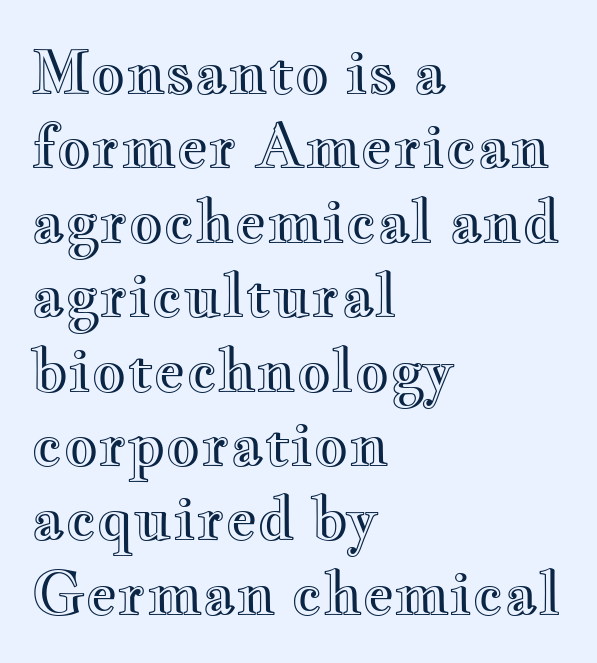
Proportional: the letters do not fall into vertical columns. Does the copy run flush right? No — it runs flush left. Vertical strokes here are truly vertical. Has an underline been added? It has not. Is the letter spacing exaggerated? No — it looks like the ordinary default.
